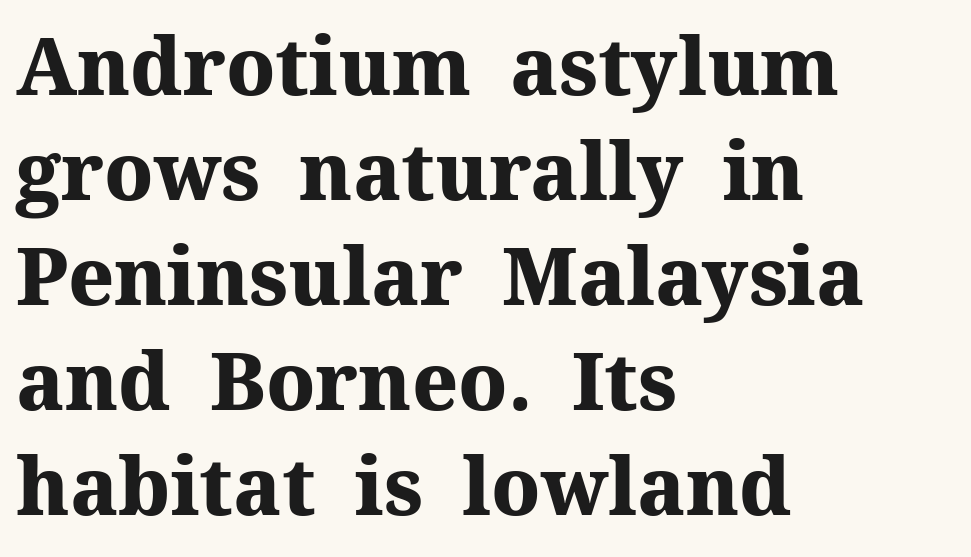
The sample has been set heavy, in full bold. Posture: vertical. Each letter keeps its own natural width here, so spacing adapts to shape. Any mark beneath the type? The region is blank.
